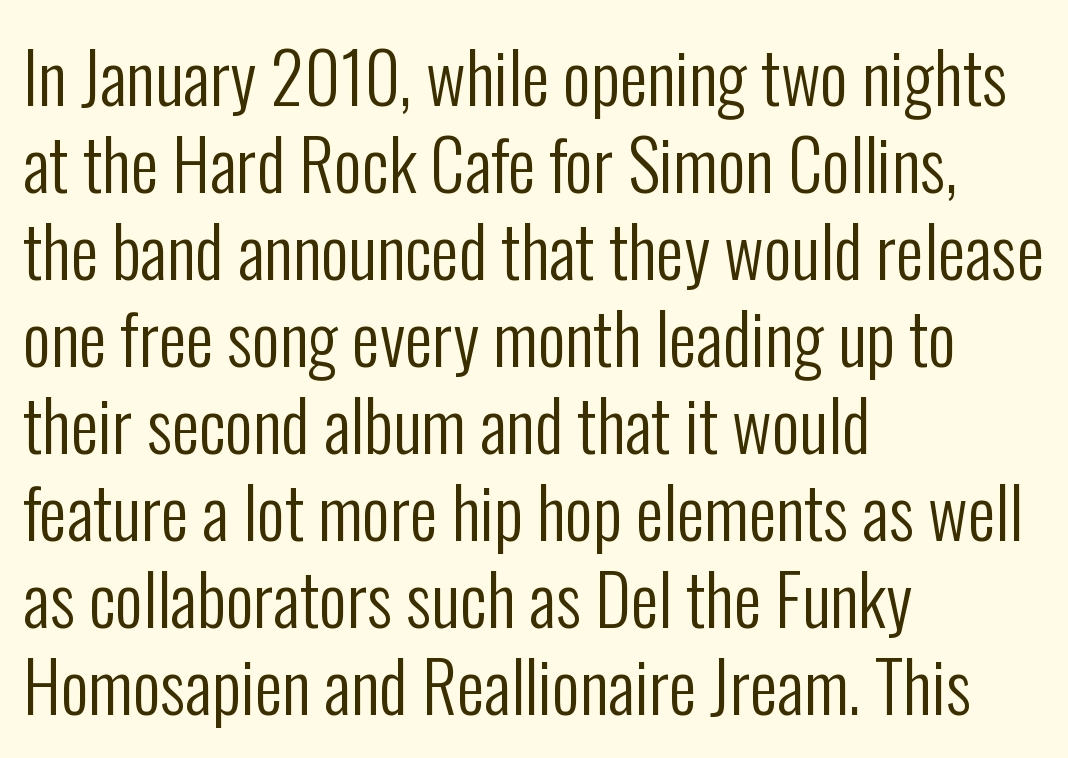
Are there feet on the stems? There aren't — it's a sans. Quick note: interline space is typical. The passage is arranged the way most books set body copy — flush left. Think of a printed novel: that variable character pitch is what you see here.
